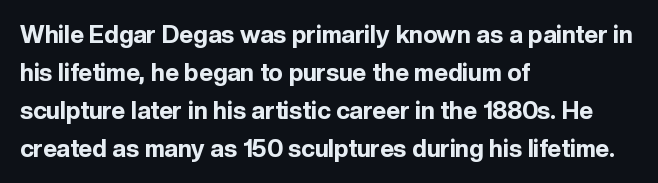
{"italic": "no", "bold": "yes", "underline": "no", "align": "left", "line_spacing": "normal", "line_spacing_ratio": 1.58, "letter_spacing": "normal", "letter_spacing_em": 0.0, "glyph_px": 24}
